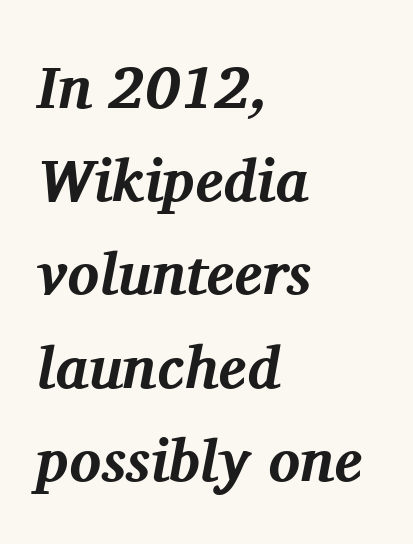
The image shows 59 px bold serif type, italic (leaning right); set left-aligned, normal line spacing (1.58x), normal letter spacing, not underlined; medium stroke contrast and a medium x-height.
